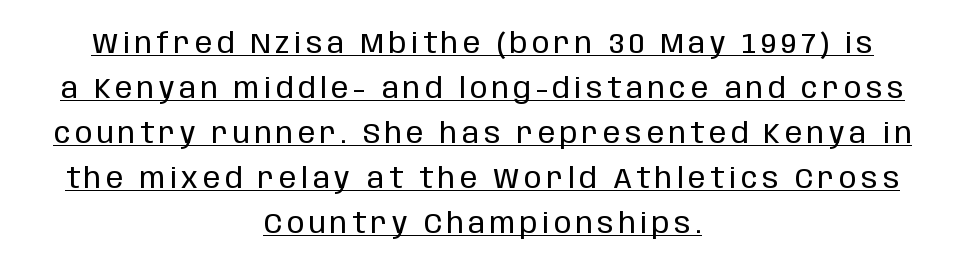
Q: Is the text bold? A: No.
Q: Is the text italic (slanted)? A: No, it is upright.
Q: Is the typeface a serif or a sans-serif typeface? A: Sans-serif.
Q: Is the text underlined? A: Yes.
Q: How is the paragraph aligned? A: Centered.
Q: Is the spacing between lines tight, normal or loose? A: Normal.
Q: Width (condensed, normal, or wide)? A: Condensed.
Q: Stroke contrast? A: Low.
Q: x-height? A: Large.
Q: Monospaced? A: No.
